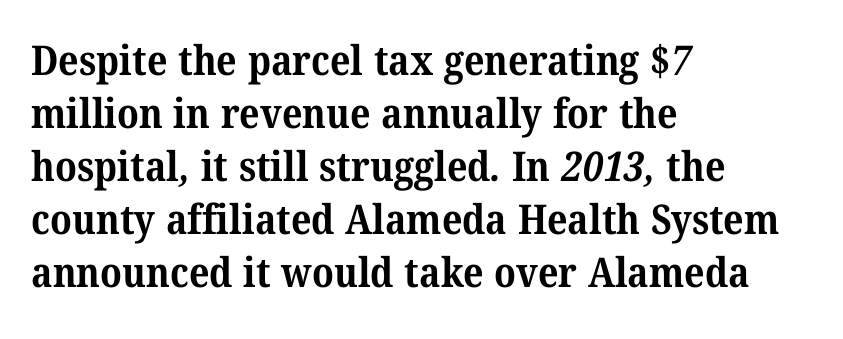
Classification — serif. Evenly set lines give the paragraph a standard silhouette. Weight check: bold — yes, fully. The face used here is rendered with its standard letterfit. Each row of text sits above clean, open space.
